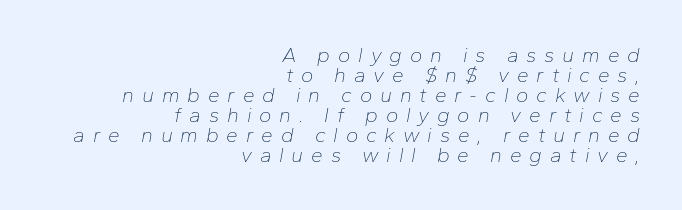
{"italic": "yes", "lean": "right", "slant_degrees": 10, "bold": "no", "underline": "no", "align": "right", "line_spacing": "tight", "line_spacing_ratio": 0.95, "letter_spacing": "wide", "letter_spacing_em": 0.37, "glyph_px": 21}
